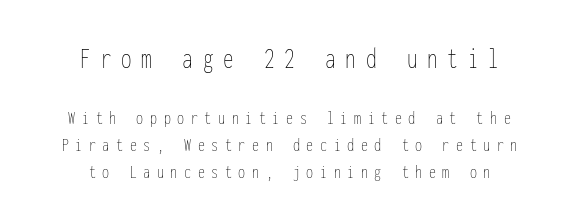
The image shows 30 px thin, condensed type, upright, monospaced; set centered, normal line spacing (1.34x), unusually wide letter spacing (+0.33 em), not underlined; the first (top) block is 1.5x larger; low stroke contrast and a medium x-height.
